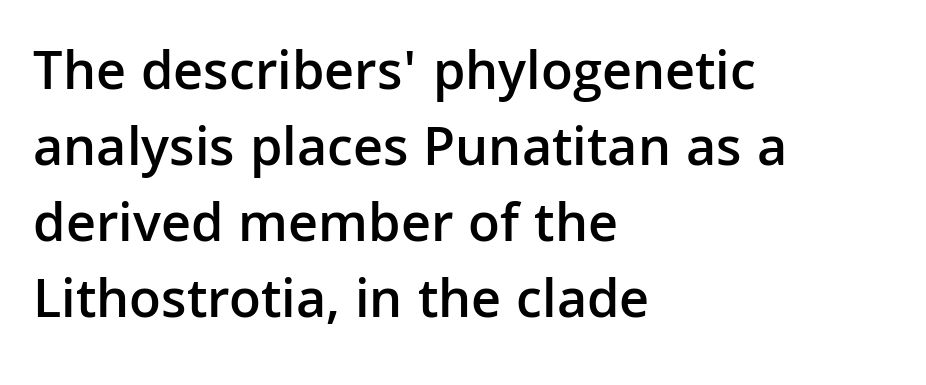
The image shows 56 px semibold sans-serif type, upright; set left-aligned, normal line spacing (1.36x), normal letter spacing, not underlined; low stroke contrast and a medium x-height.
